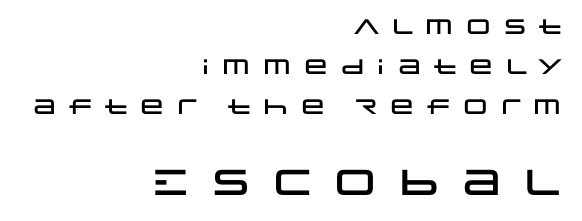
The image shows 36 px wide sans-serif type, upright; set right-aligned, loose line spacing (1.91x), unusually wide letter spacing (+0.25 em), not underlined; the second (bottom) block is 1.71x larger; low stroke contrast and a large x-height.
